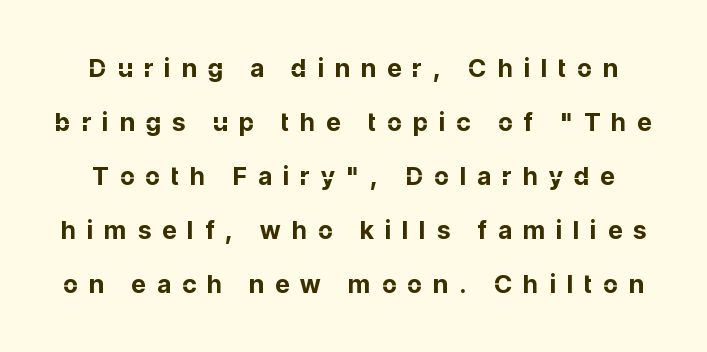
{"italic": "no", "bold": "yes", "underline": "no", "line_spacing": "loose", "line_spacing_ratio": 2.16, "letter_spacing": "wide", "letter_spacing_em": 0.45, "glyph_px": 25}
